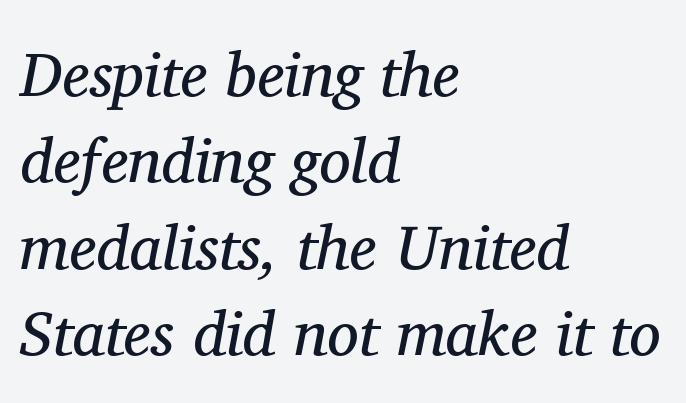
Horizontal alignment here is leftward, the default for most running prose. The block of text has a typical density, with ordinary space between rows. The rendering applies a slant to the glyphs. Lines of text with bare space underneath. This is serif lettering, the kind often seen in printed books.
